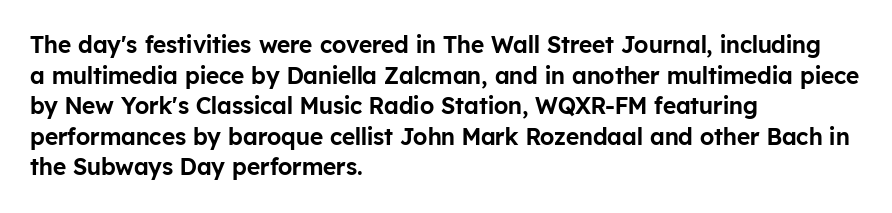
The image shows 23 px text type, upright; set left-aligned, normal line spacing (1.33x), normal letter spacing, not underlined.
